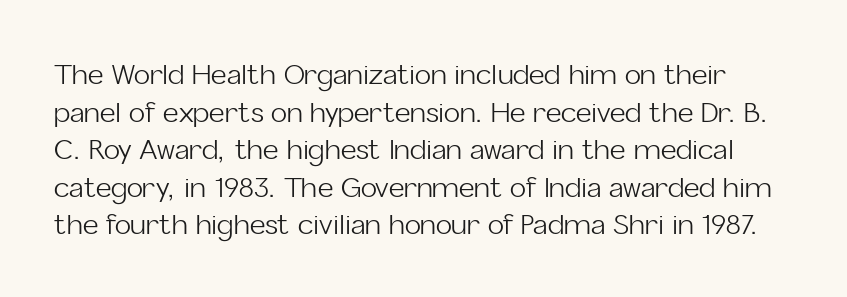
The font's upright variant was chosen for this text. Anything drawn beneath the words? Only blank space. The space between consecutive lines is moderate. Nothing heavy about these letters — not bold at all.
